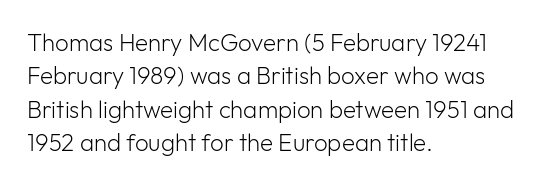
Q: Is the text bold? A: No.
Q: Is the text italic (slanted)? A: No, it is upright.
Q: Is the text underlined? A: No.
Q: How is the paragraph aligned? A: Left-aligned.
Q: Is the spacing between letters normal or unusually wide? A: Normal.
Q: Is the spacing between lines tight, normal or loose? A: Normal.
